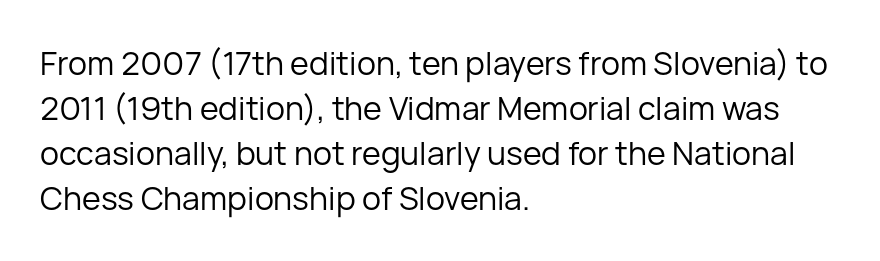
Q: Is the text bold? A: No.
Q: Is the text italic (slanted)? A: No, it is upright.
Q: Is the typeface a serif or a sans-serif typeface? A: Sans-serif.
Q: Is the text underlined? A: No.
Q: How is the paragraph aligned? A: Left-aligned.
Q: Is the spacing between letters normal or unusually wide? A: Normal.
Q: Is the spacing between lines tight, normal or loose? A: Normal.
Q: Width (condensed, normal, or wide)? A: Normal.
Q: Stroke contrast? A: Low.
Q: x-height? A: Medium.
Q: Monospaced? A: No.
